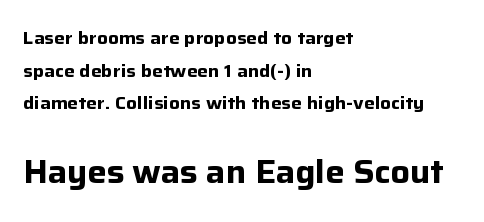
Q: Is the text bold? A: Yes.
Q: Is the text italic (slanted)? A: No, it is upright.
Q: Is the typeface a serif or a sans-serif typeface? A: Sans-serif.
Q: Is the text underlined? A: No.
Q: How is the paragraph aligned? A: Left-aligned.
Q: Is the spacing between letters normal or unusually wide? A: Normal.
Q: Which block of text is set in a larger size, the first (top) or the second (bottom)? A: The second (bottom) one.
Q: Width (condensed, normal, or wide)? A: Normal.
Q: Stroke contrast? A: Low.
Q: x-height? A: Medium.
Q: Monospaced? A: No.
